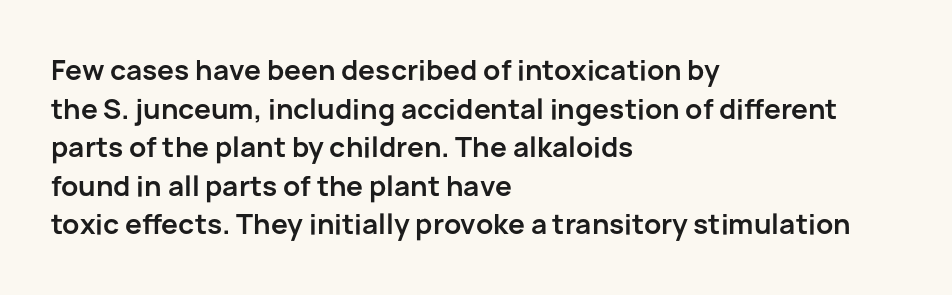
Q: Is the text bold? A: Yes.
Q: Is the text italic (slanted)? A: No, it is upright.
Q: Is the text underlined? A: No.
Q: How is the paragraph aligned? A: Left-aligned.
Q: Is the spacing between letters normal or unusually wide? A: Normal.
Q: Is the spacing between lines tight, normal or loose? A: Normal.
